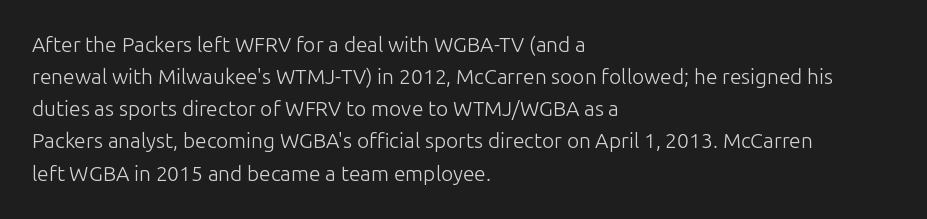
Q: Is the text bold? A: No.
Q: Is the text italic (slanted)? A: No, it is upright.
Q: Is the text underlined? A: No.
Q: How is the paragraph aligned? A: Left-aligned.
Q: Is the spacing between letters normal or unusually wide? A: Normal.
Q: Is the spacing between lines tight, normal or loose? A: Normal.
